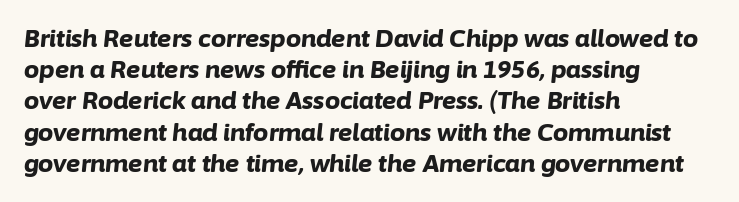
Each line starts at the same left margin while the right side varies. As a designer I'd log this as weight 700, bold. Decoration check: the copy has no underline. Each new line begins a customary step beneath the previous one. A typesetter would call this zero additional tracking. Italic? Definitely — the glyphs are oblique.
